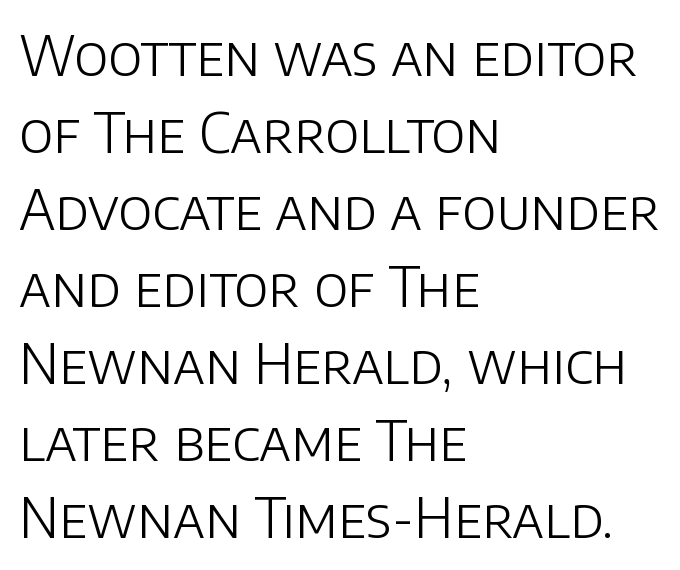
{"serif": "no", "italic": "no", "bold": "no", "weight": "light", "width": "normal", "stroke_contrast": "low", "x_height": "large", "monospaced": "no", "underline": "no", "align": "left", "line_spacing": "normal", "line_spacing_ratio": 1.4, "letter_spacing": "normal", "letter_spacing_em": 0.0, "glyph_px": 55}
